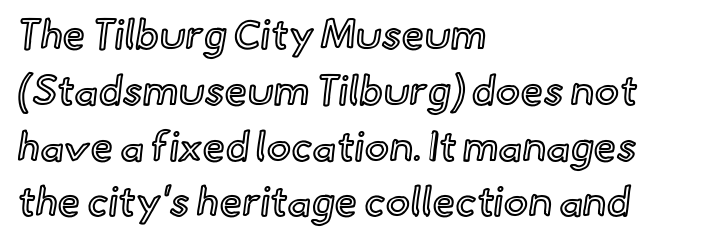
Q: Is the text italic (slanted)? A: Yes.
Q: Is the text underlined? A: No.
Q: How is the paragraph aligned? A: Left-aligned.
Q: Is the spacing between letters normal or unusually wide? A: Normal.
Q: Is the spacing between lines tight, normal or loose? A: Normal.
Q: Width (condensed, normal, or wide)? A: Normal.
Q: x-height? A: Small.
Q: Monospaced? A: No.
